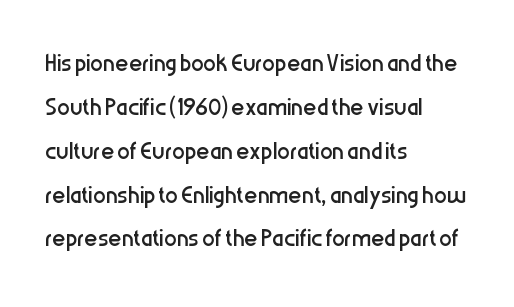
Each row of text sits above clean, open space. In terms of leading, this rendering sits right in the middle. This is not heavy type; no bold has been used. Notice how the stems are strictly vertical — no italics here. The rendering keeps characters at their native spacing. Teacher's note: observe the even left margin — that is flush-left alignment.
